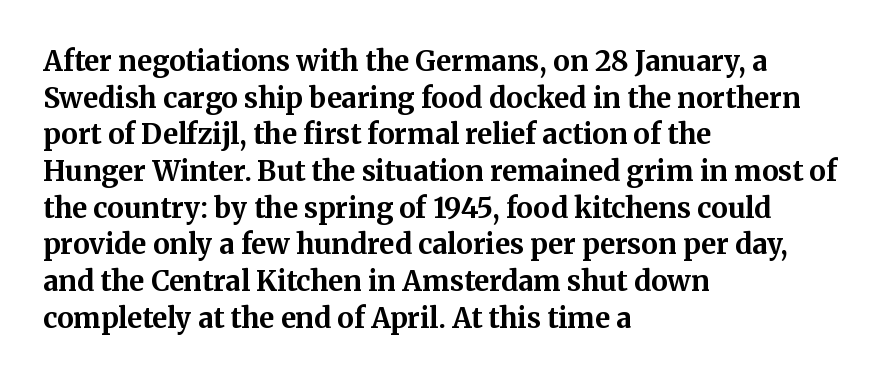
The image shows 28 px bold serif type, upright; set left-aligned, normal line spacing (1.31x), normal letter spacing, not underlined; medium stroke contrast and a medium x-height.
